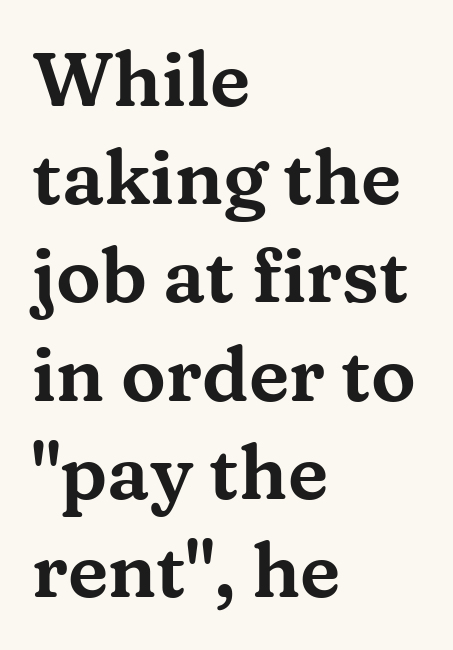
The image shows 75 px wide serif type, upright; set left-aligned, normal line spacing (1.31x), normal letter spacing, not underlined; medium stroke contrast and a medium x-height.
